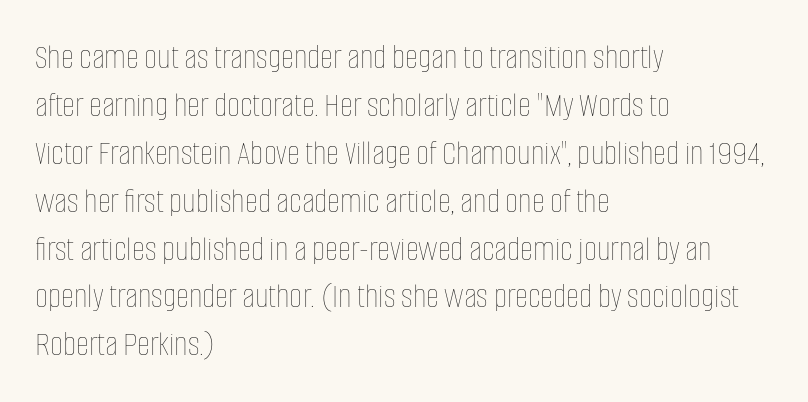
{"italic": "no", "bold": "no", "weight": "thin", "width": "condensed", "stroke_contrast": "low", "x_height": "large", "monospaced": "no", "underline": "no", "align": "left", "line_spacing": "normal", "line_spacing_ratio": 1.33, "letter_spacing": "normal", "letter_spacing_em": 0.0, "glyph_px": 36}
